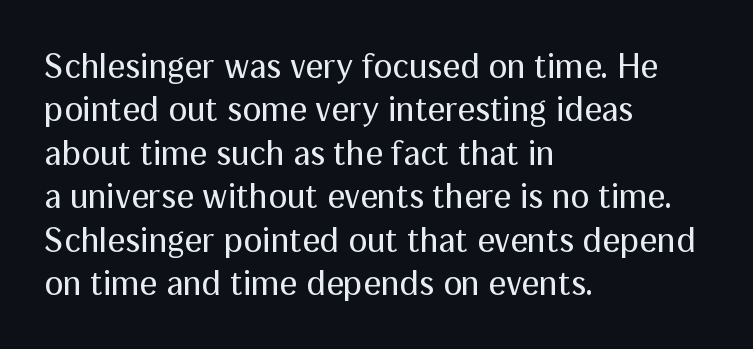
The image shows 35 px regular-weight sans-serif type, upright; set left-aligned, line spacing 1.24x, normal letter spacing, not underlined; medium stroke contrast and a medium x-height.
